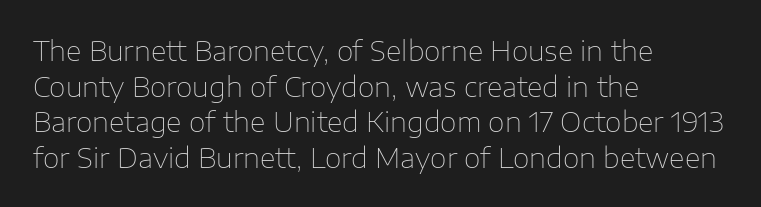
Q: Is the text bold? A: No.
Q: Is the text italic (slanted)? A: No, it is upright.
Q: Is the text underlined? A: No.
Q: How is the paragraph aligned? A: Left-aligned.
Q: Is the spacing between letters normal or unusually wide? A: Normal.
Q: Is the spacing between lines tight, normal or loose? A: Normal.
